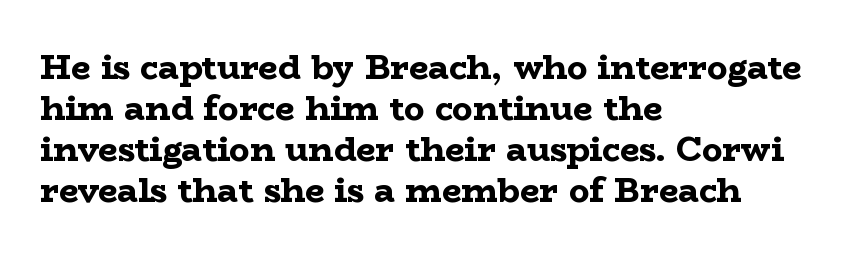
Q: Is the text bold? A: Yes.
Q: Is the text italic (slanted)? A: No, it is upright.
Q: Is the typeface a serif or a sans-serif typeface? A: Serif.
Q: Is the text underlined? A: No.
Q: How is the paragraph aligned? A: Left-aligned.
Q: Is the spacing between letters normal or unusually wide? A: Normal.
Q: Width (condensed, normal, or wide)? A: Wide.
Q: Stroke contrast? A: Low.
Q: x-height? A: Medium.
Q: Monospaced? A: No.
